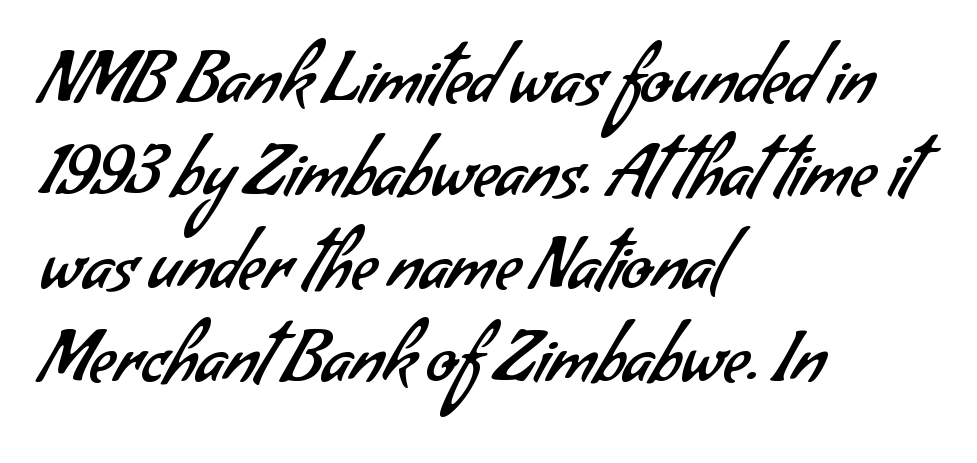
Descenders hang freely into open space. The typeface has the unassuming heft of standard copy or less. Grotesque or geometric, the face here clearly has no serifs. These lines are set flush left with a ragged right edge. Default kerning and tracking; the words read as compact shapes.
